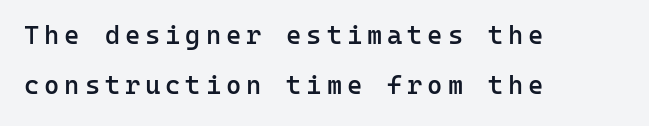
The image shows 26 px text type, upright; set left-aligned, loose line spacing (1.93x), not underlined.
